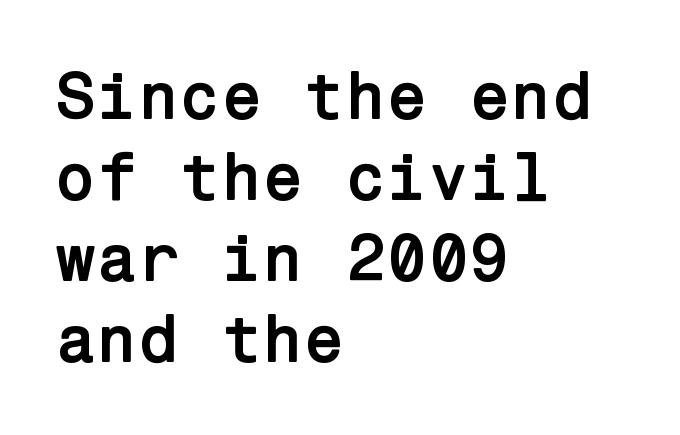
Q: Is the text bold? A: Yes.
Q: Is the text italic (slanted)? A: No, it is upright.
Q: Is the typeface a serif or a sans-serif typeface? A: Sans-serif.
Q: Is the text underlined? A: No.
Q: How is the paragraph aligned? A: Left-aligned.
Q: Is the spacing between letters normal or unusually wide? A: Normal.
Q: Width (condensed, normal, or wide)? A: Normal.
Q: Stroke contrast? A: Low.
Q: x-height? A: Medium.
